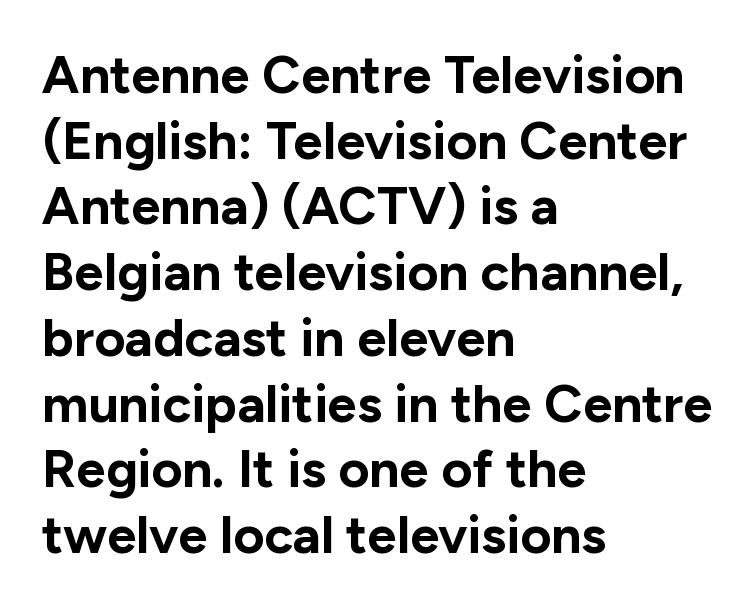
The image shows 53 px bold sans-serif type, upright; set left-aligned, line spacing 1.24x, normal letter spacing, not underlined; low stroke contrast and a medium x-height.
